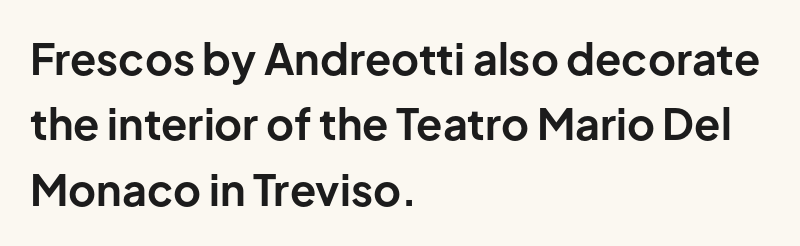
The passage shown has conventional tracking throughout. As a designer I'd log this as weight 700, bold. In terms of leading, this rendering sits right in the middle. What kind of face is this? One without serifs — a sans.
